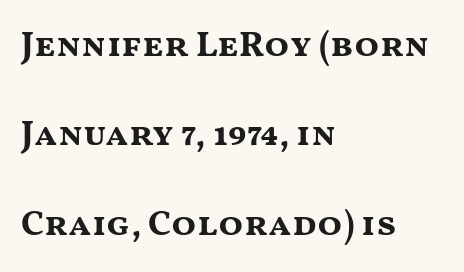
Q: Is the text bold? A: Yes.
Q: Is the text italic (slanted)? A: No, it is upright.
Q: Is the typeface a serif or a sans-serif typeface? A: Sans-serif.
Q: Is the text underlined? A: No.
Q: How is the paragraph aligned? A: Left-aligned.
Q: Is the spacing between letters normal or unusually wide? A: Normal.
Q: Is the spacing between lines tight, normal or loose? A: Loose.
Q: Width (condensed, normal, or wide)? A: Wide.
Q: Stroke contrast? A: Medium.
Q: x-height? A: Medium.
Q: Monospaced? A: No.
